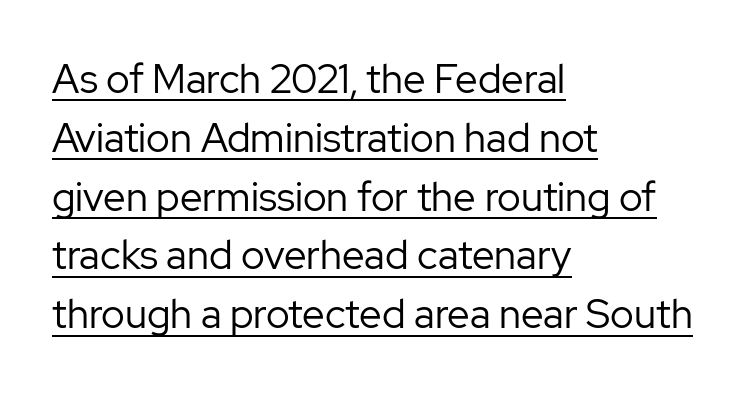
Q: Is the text bold? A: No.
Q: Is the text italic (slanted)? A: No, it is upright.
Q: Is the typeface a serif or a sans-serif typeface? A: Sans-serif.
Q: Is the text underlined? A: Yes.
Q: How is the paragraph aligned? A: Left-aligned.
Q: Is the spacing between letters normal or unusually wide? A: Normal.
Q: Is the spacing between lines tight, normal or loose? A: Normal.
Q: Width (condensed, normal, or wide)? A: Normal.
Q: Stroke contrast? A: Low.
Q: x-height? A: Medium.
Q: Monospaced? A: No.
